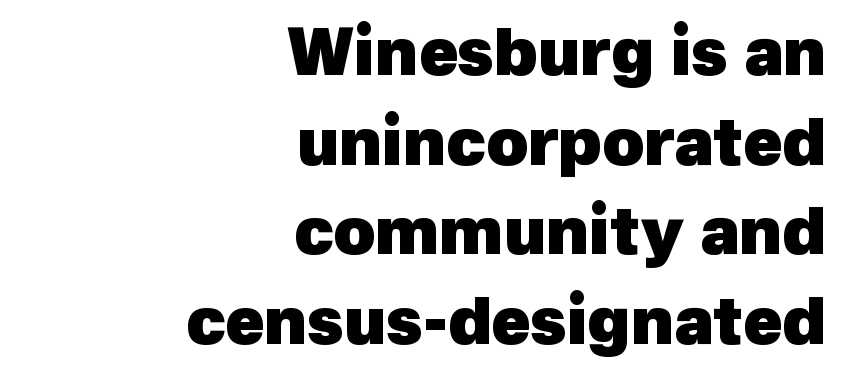
{"serif": "no", "bold": "yes", "weight": "heavy", "width": "normal", "x_height": "medium", "monospaced": "no", "underline": "no", "align": "right", "line_spacing": "normal", "line_spacing_ratio": 1.4, "letter_spacing": "normal", "letter_spacing_em": 0.0, "glyph_px": 64}
